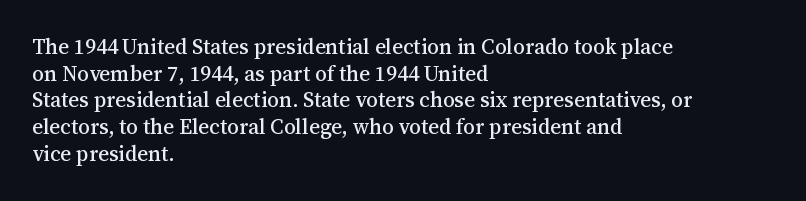
Q: Is the text italic (slanted)? A: No, it is upright.
Q: Is the text underlined? A: No.
Q: How is the paragraph aligned? A: Left-aligned.
Q: Is the spacing between letters normal or unusually wide? A: Normal.
Q: Is the spacing between lines tight, normal or loose? A: Normal.
